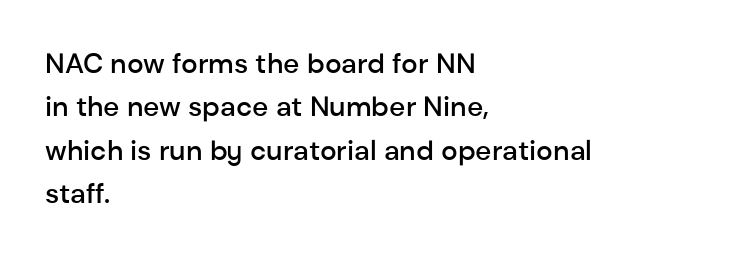
Q: Is the text bold? A: Semi-bold.
Q: Is the text italic (slanted)? A: No, it is upright.
Q: Is the typeface a serif or a sans-serif typeface? A: Sans-serif.
Q: Is the text underlined? A: No.
Q: How is the paragraph aligned? A: Left-aligned.
Q: Is the spacing between letters normal or unusually wide? A: Normal.
Q: Is the spacing between lines tight, normal or loose? A: Normal.
Q: Width (condensed, normal, or wide)? A: Normal.
Q: Stroke contrast? A: Low.
Q: x-height? A: Medium.
Q: Monospaced? A: No.
